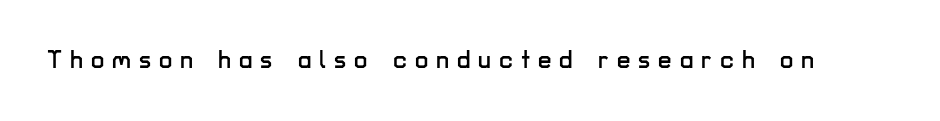
Q: Is the text italic (slanted)? A: No, it is upright.
Q: Is the text underlined? A: No.
Q: Is the spacing between letters normal or unusually wide? A: Unusually wide.
